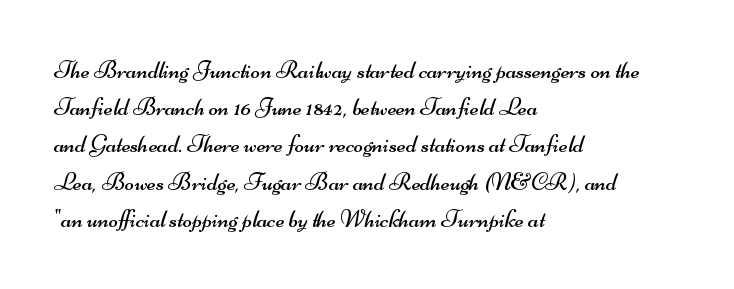
Q: Is the text bold? A: No.
Q: Is the text underlined? A: No.
Q: How is the paragraph aligned? A: Left-aligned.
Q: Is the spacing between letters normal or unusually wide? A: Normal.
Q: Is the spacing between lines tight, normal or loose? A: Normal.
